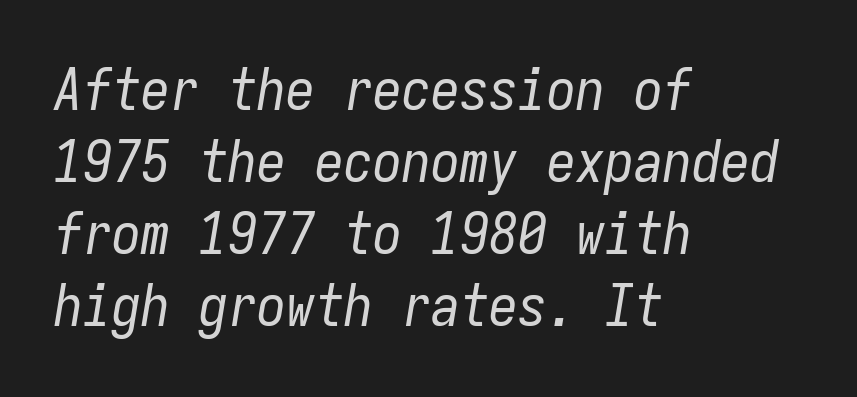
The image shows 58 px regular-weight, condensed type, italic (leaning right), monospaced; set left-aligned, line spacing 1.24x, normal letter spacing, not underlined; low stroke contrast and a medium x-height.
